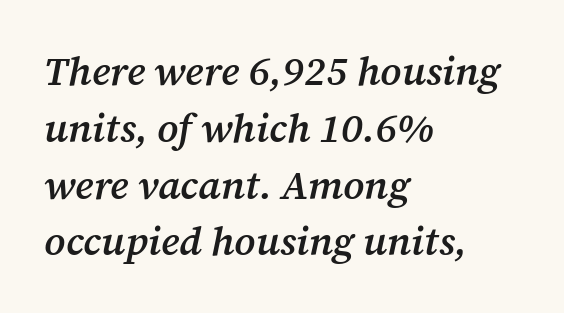
Q: Is the text bold? A: Semi-bold.
Q: Is the text italic (slanted)? A: Yes, it leans right by about 12 degrees.
Q: Is the typeface a serif or a sans-serif typeface? A: Serif.
Q: Is the text underlined? A: No.
Q: How is the paragraph aligned? A: Left-aligned.
Q: Is the spacing between letters normal or unusually wide? A: Normal.
Q: Is the spacing between lines tight, normal or loose? A: Normal.
Q: Width (condensed, normal, or wide)? A: Normal.
Q: Stroke contrast? A: Medium.
Q: x-height? A: Medium.
Q: Monospaced? A: No.
